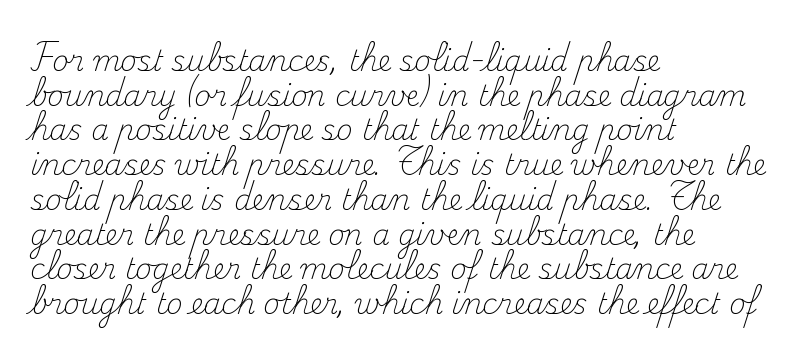
{"serif": "yes", "bold": "no", "weight": "light", "width": "normal", "stroke_contrast": "medium", "x_height": "small", "monospaced": "no", "underline": "no", "align": "left", "line_spacing_ratio": 1.24, "letter_spacing": "normal", "letter_spacing_em": 0.0, "glyph_px": 28}
